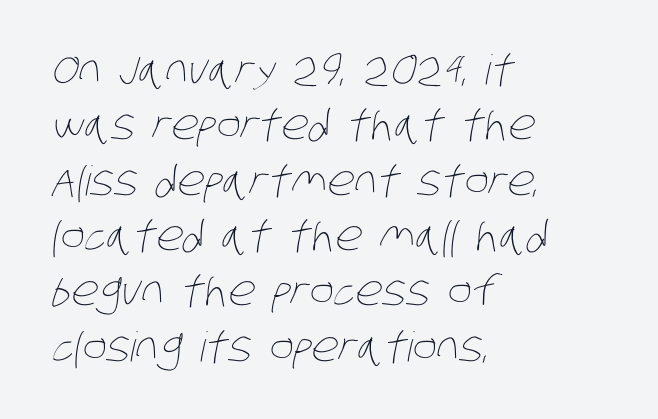
Q: Is the text bold? A: No.
Q: Is the text underlined? A: No.
Q: How is the paragraph aligned? A: Left-aligned.
Q: Is the spacing between letters normal or unusually wide? A: Normal.
Q: Is the spacing between lines tight, normal or loose? A: Normal.
Q: Width (condensed, normal, or wide)? A: Condensed.
Q: Stroke contrast? A: Low.
Q: x-height? A: Large.
Q: Monospaced? A: No.
